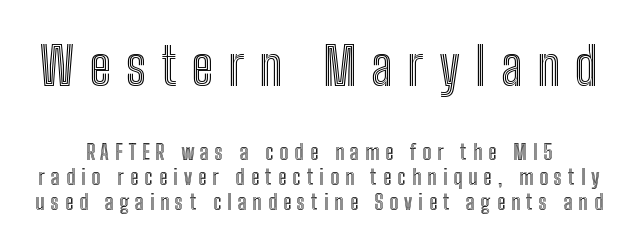
Lines of text with bare space underneath. This is roman type, the default non-slanted kind. The letters are spread apart with noticeably loose tracking. Character widths vary here, with narrow letters taking less room than wide ones.
